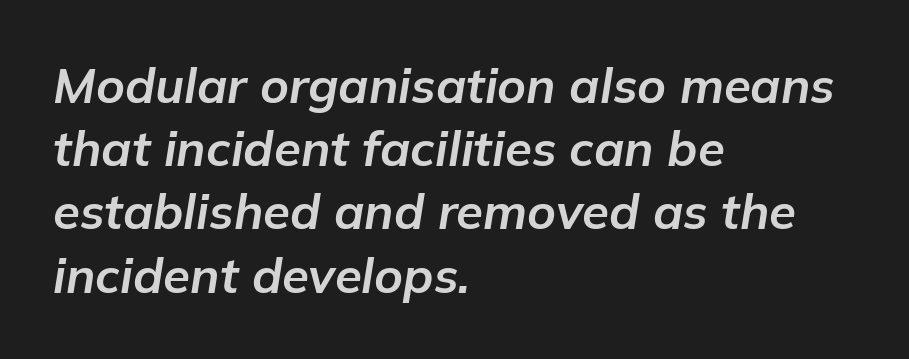
Q: Is the text bold? A: Yes.
Q: Is the text italic (slanted)? A: Yes, it leans right by about 9 degrees.
Q: Is the text underlined? A: No.
Q: How is the paragraph aligned? A: Left-aligned.
Q: Is the spacing between letters normal or unusually wide? A: Normal.
Q: Is the spacing between lines tight, normal or loose? A: Normal.
Q: Width (condensed, normal, or wide)? A: Normal.
Q: Stroke contrast? A: Low.
Q: x-height? A: Medium.
Q: Monospaced? A: No.
